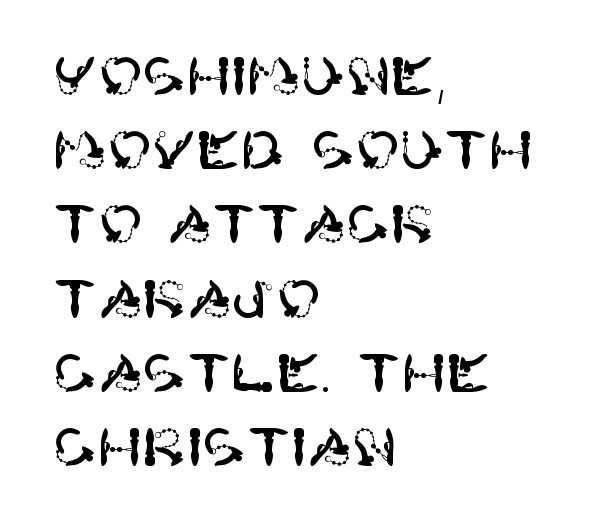
The image shows 53 px sans-serif type, upright; set left-aligned, normal line spacing (1.4x), normal letter spacing, not underlined; high stroke contrast and a large x-height.
